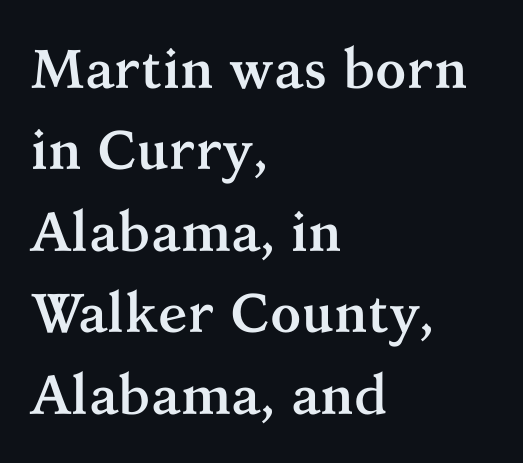
The image shows 55 px semibold serif type, upright; set left-aligned, normal line spacing (1.48x), normal letter spacing, not underlined; medium stroke contrast and a medium x-height.
